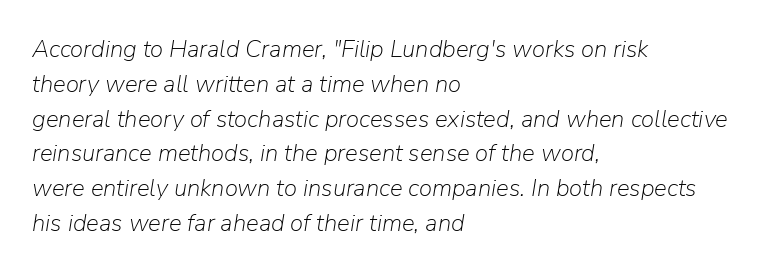
Q: Is the text bold? A: No.
Q: Is the text italic (slanted)? A: Yes, it leans right by about 9 degrees.
Q: Is the text underlined? A: No.
Q: How is the paragraph aligned? A: Left-aligned.
Q: Is the spacing between letters normal or unusually wide? A: Normal.
Q: Is the spacing between lines tight, normal or loose? A: Normal.
